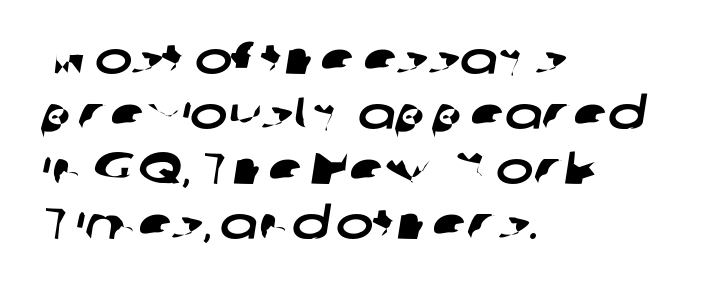
{"serif": "no", "width": "wide", "stroke_contrast": "low", "x_height": "medium", "monospaced": "no", "underline": "no", "align": "left", "line_spacing_ratio": 1.22, "letter_spacing": "normal", "letter_spacing_em": 0.0, "glyph_px": 45}
